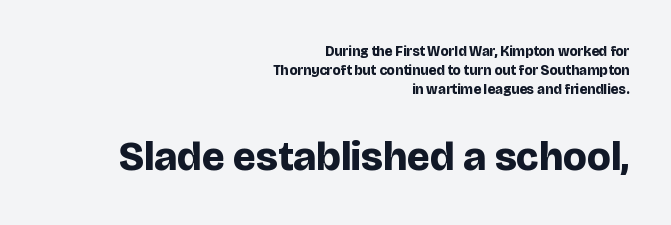
The image shows 41 px bold sans-serif type, upright; set right-aligned, normal line spacing (1.35x), normal letter spacing, not underlined; the second (bottom) block is 2.93x larger; low stroke contrast and a large x-height.
